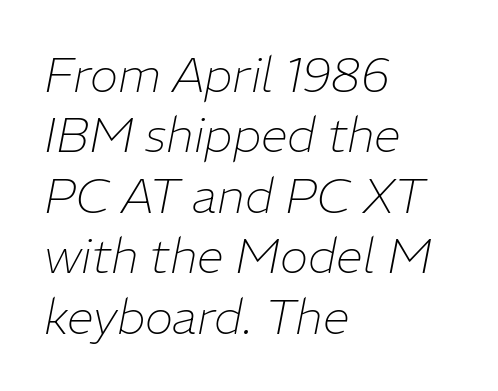
{"italic": "yes", "lean": "right", "slant_degrees": 11, "bold": "no", "weight": "thin", "width": "normal", "stroke_contrast": "low", "x_height": "medium", "monospaced": "no", "underline": "no", "align": "left", "line_spacing": "normal", "line_spacing_ratio": 1.26, "letter_spacing": "normal", "letter_spacing_em": 0.0, "glyph_px": 48}
